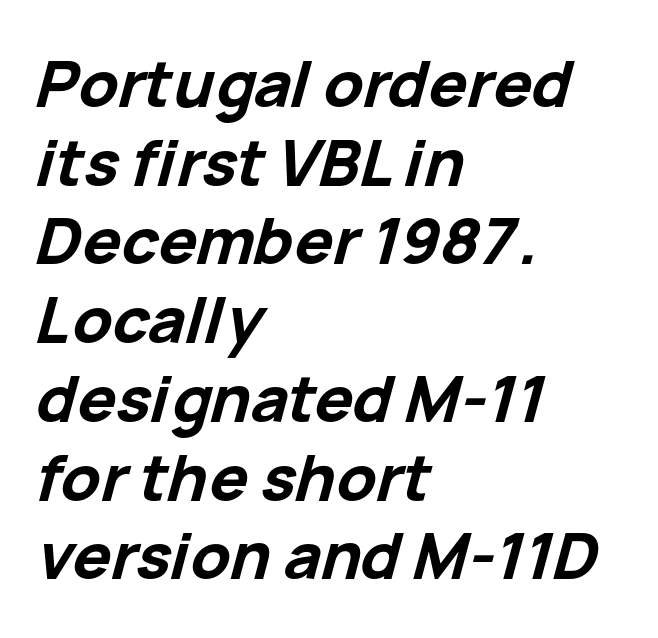
Q: Is the text bold? A: Yes.
Q: Is the text italic (slanted)? A: Yes, it leans right by about 15 degrees.
Q: Is the text underlined? A: No.
Q: How is the paragraph aligned? A: Left-aligned.
Q: Is the spacing between letters normal or unusually wide? A: Normal.
Q: Width (condensed, normal, or wide)? A: Normal.
Q: Stroke contrast? A: Low.
Q: x-height? A: Medium.
Q: Monospaced? A: No.
